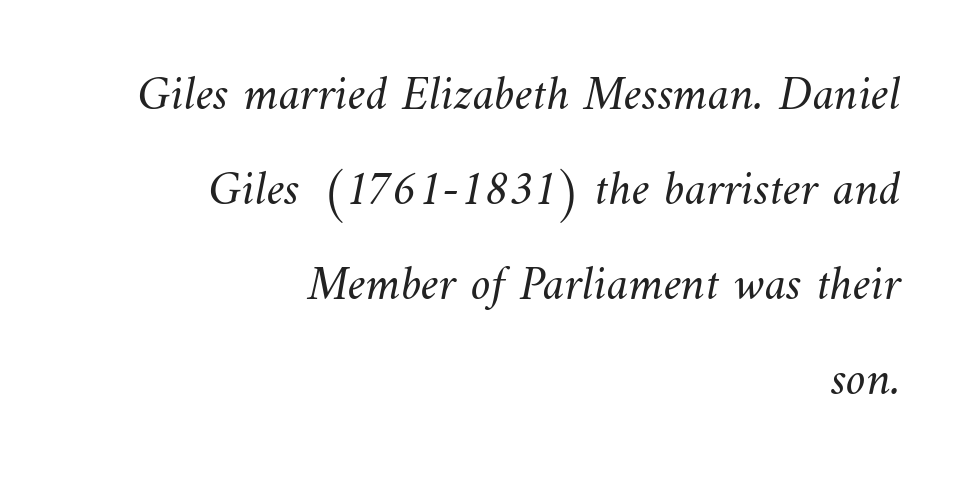
Q: Is the text bold? A: No.
Q: Is the text underlined? A: No.
Q: How is the paragraph aligned? A: Right-aligned.
Q: Is the spacing between letters normal or unusually wide? A: Normal.
Q: Is the spacing between lines tight, normal or loose? A: Loose.
Q: Width (condensed, normal, or wide)? A: Normal.
Q: Stroke contrast? A: Medium.
Q: x-height? A: Small.
Q: Monospaced? A: No.
